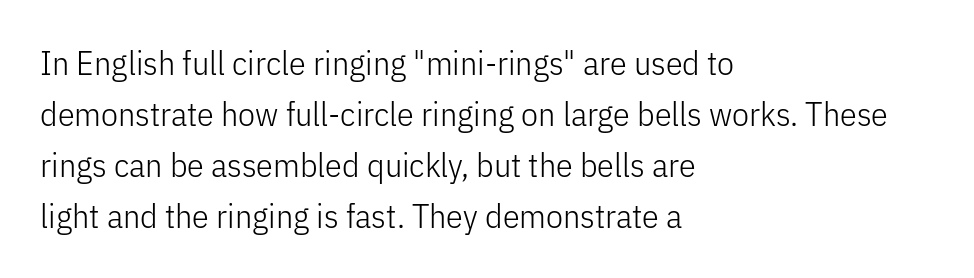
The image shows 34 px light, condensed sans-serif type, upright; set left-aligned, normal line spacing (1.5x), normal letter spacing, not underlined; low stroke contrast and a medium x-height.
